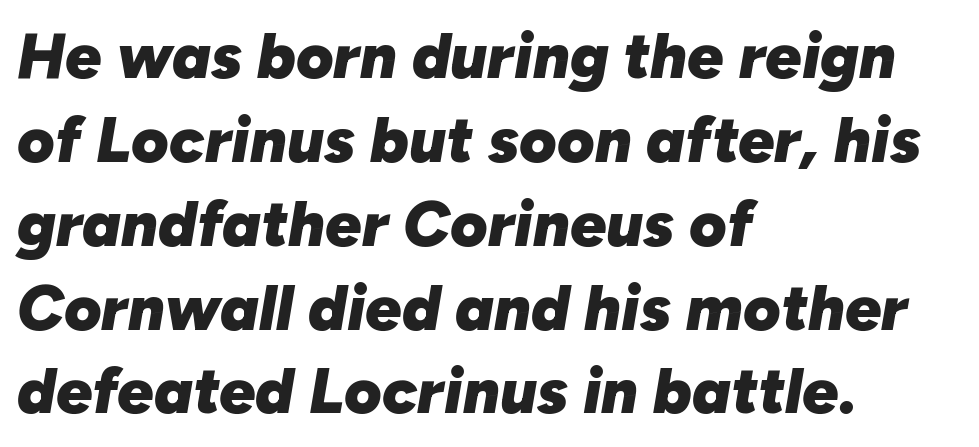
{"italic": "yes", "lean": "right", "slant_degrees": 10, "bold": "yes", "weight": "heavy", "width": "normal", "stroke_contrast": "low", "x_height": "medium", "monospaced": "no", "underline": "no", "align": "left", "line_spacing": "normal", "line_spacing_ratio": 1.31, "letter_spacing": "normal", "letter_spacing_em": 0.0, "glyph_px": 64}
